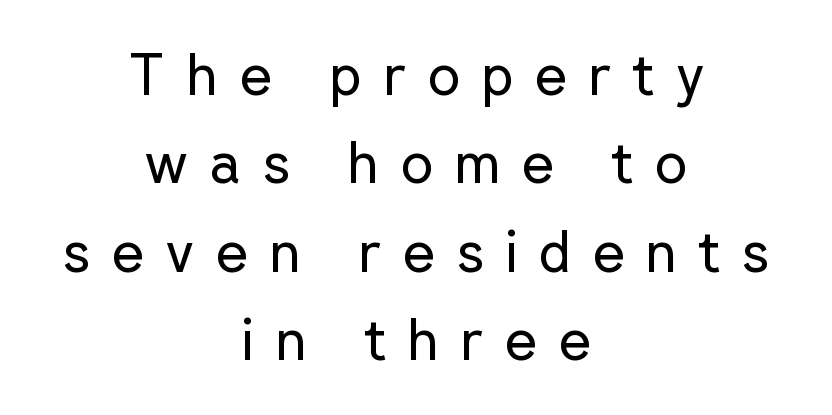
The image shows 57 px regular-weight sans-serif type, upright; set centered, normal line spacing (1.55x), unusually wide letter spacing (+0.36 em), not underlined; low stroke contrast and a medium x-height.
